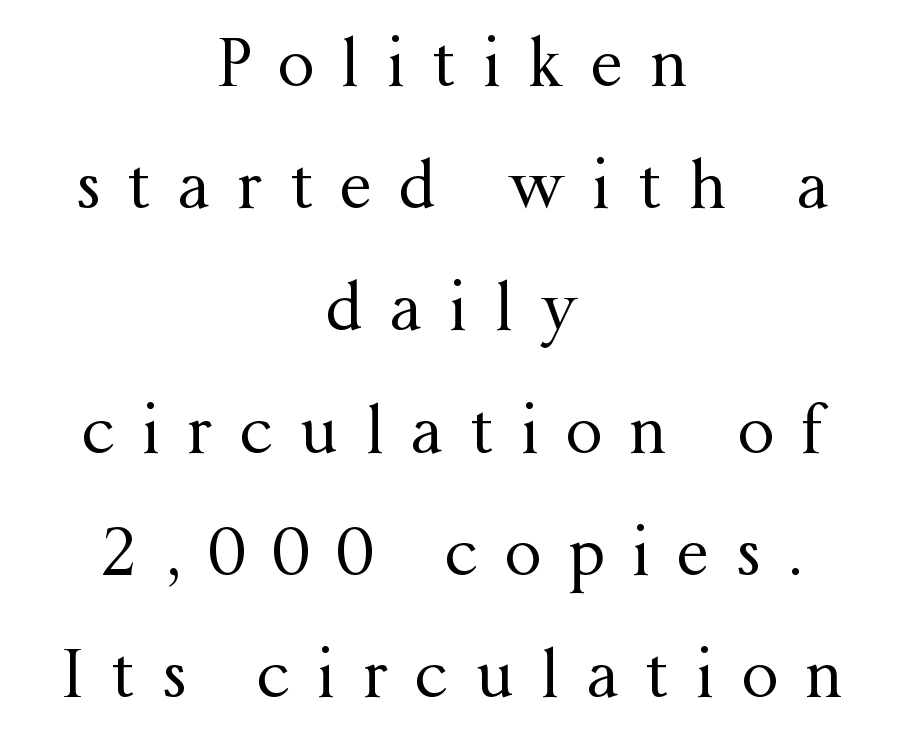
Q: Is the text bold? A: No.
Q: Is the text italic (slanted)? A: No, it is upright.
Q: Is the typeface a serif or a sans-serif typeface? A: Serif.
Q: Is the text underlined? A: No.
Q: How is the paragraph aligned? A: Centered.
Q: Is the spacing between letters normal or unusually wide? A: Unusually wide.
Q: Width (condensed, normal, or wide)? A: Normal.
Q: Stroke contrast? A: Medium.
Q: x-height? A: Medium.
Q: Monospaced? A: No.
